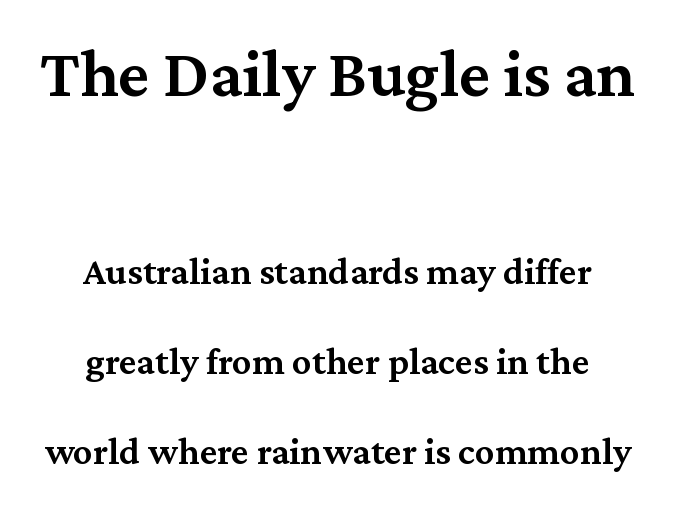
Firm but not heavy-handed strokes: this text is semibold. Quick note: interline space is abundant. This sample uses plain, unmodified letter spacing. Two sizes are in play, and the larger belongs to the first block.
